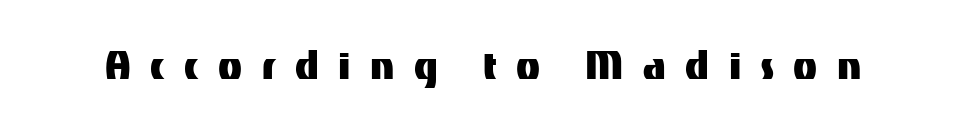
Q: Is the text italic (slanted)? A: No, it is upright.
Q: Is the typeface a serif or a sans-serif typeface? A: Sans-serif.
Q: Is the text underlined? A: No.
Q: Is the spacing between letters normal or unusually wide? A: Unusually wide.
Q: Width (condensed, normal, or wide)? A: Normal.
Q: Stroke contrast? A: Medium.
Q: x-height? A: Medium.
Q: Monospaced? A: No.
